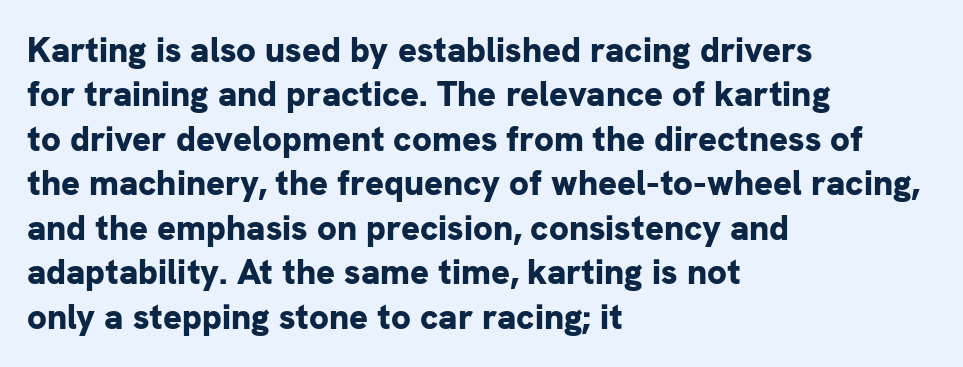
The image shows 35 px bold sans-serif type, upright; set left-aligned, normal line spacing (1.27x), normal letter spacing, not underlined; low stroke contrast and a medium x-height.
